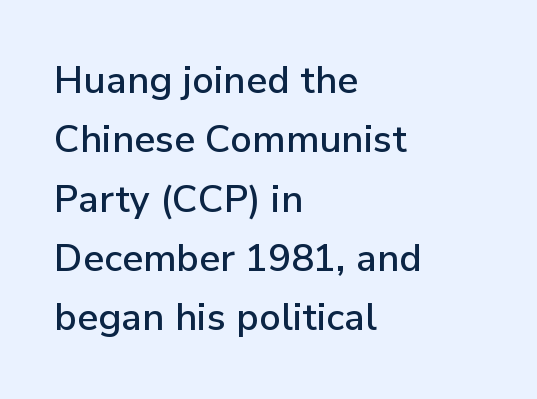
Unmarked baselines from the first word to the last. Serifs: no, the terminals of the letterforms are clean. Letter spacing: default. Left-aligned paragraph, ragged on the right. No italicization has been applied; the sample stays upright.
